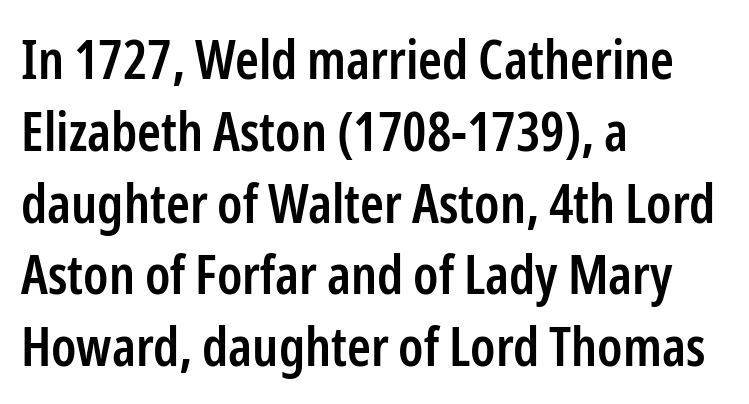
{"serif": "no", "italic": "no", "bold": "semi", "weight": "semibold", "width": "condensed", "stroke_contrast": "low", "x_height": "medium", "monospaced": "no", "underline": "no", "align": "left", "line_spacing": "normal", "line_spacing_ratio": 1.33, "letter_spacing": "normal", "letter_spacing_em": 0.0, "glyph_px": 54}
